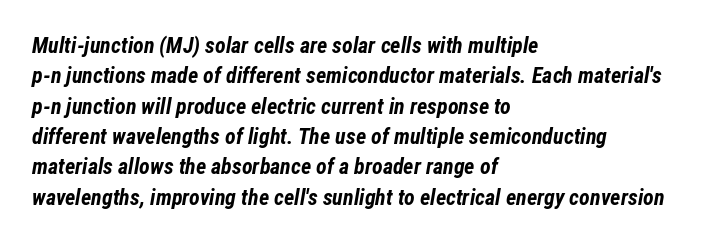
{"italic": "yes", "lean": "right", "slant_degrees": 12, "bold": "yes", "underline": "no", "align": "left", "line_spacing": "normal", "line_spacing_ratio": 1.38, "letter_spacing": "normal", "letter_spacing_em": 0.0, "glyph_px": 22}
